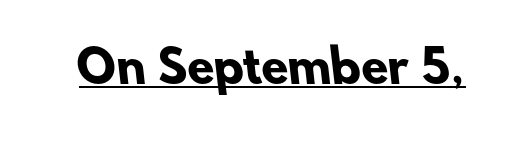
The face used here is proportionally spaced, like ordinary book or web type. Descenders here cross a horizontal rule under the line. Does the weight exceed regular? Yes, all the way to bold. Letter spacing: default. Grotesque or geometric, the face here clearly has no serifs.
